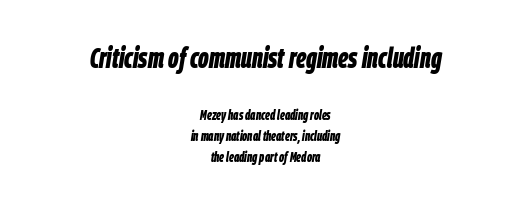
{"italic": "yes", "lean": "right", "slant_degrees": 9, "bold": "yes", "weight": "bold", "width": "condensed", "stroke_contrast": "low", "x_height": "large", "monospaced": "no", "underline": "no", "align": "center", "line_spacing": "normal", "line_spacing_ratio": 1.51, "letter_spacing": "normal", "letter_spacing_em": 0.0, "larger_block": "first", "size_ratio": 2.07, "glyph_px": 29}
